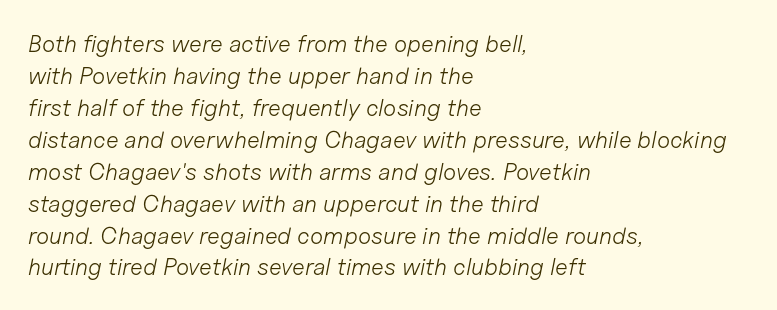
{"italic": "yes", "lean": "right", "slant_degrees": 11, "bold": "no", "underline": "no", "align": "left", "line_spacing": "normal", "line_spacing_ratio": 1.33, "letter_spacing": "normal", "letter_spacing_em": 0.0, "glyph_px": 24}
